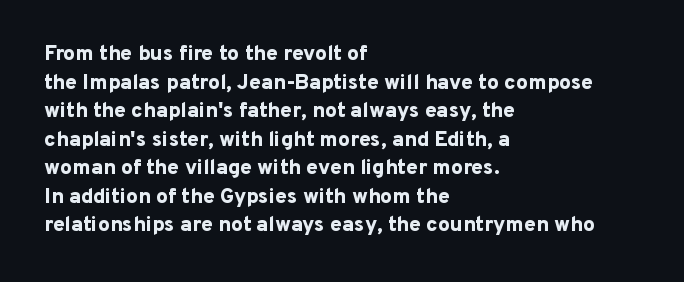
Q: Is the text bold? A: Yes.
Q: Is the text italic (slanted)? A: No, it is upright.
Q: Is the text underlined? A: No.
Q: How is the paragraph aligned? A: Left-aligned.
Q: Is the spacing between letters normal or unusually wide? A: Normal.
Q: Is the spacing between lines tight, normal or loose? A: Normal.
